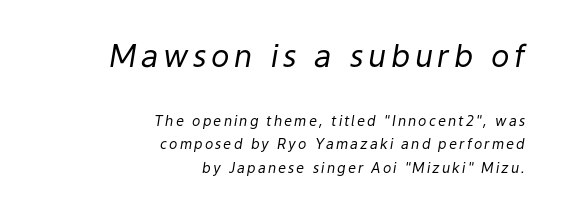
{"italic": "yes", "lean": "right", "slant_degrees": 9, "bold": "no", "weight": "regular", "width": "normal", "stroke_contrast": "low", "x_height": "medium", "monospaced": "no", "underline": "no", "align": "right", "line_spacing": "normal", "line_spacing_ratio": 1.66, "larger_block": "first", "size_ratio": 2.21, "glyph_px": 31}
